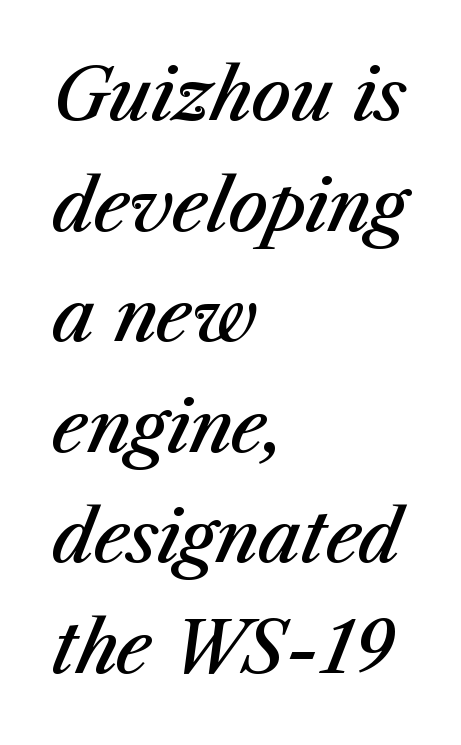
The image shows 70 px semibold type, italic (leaning right); set left-aligned, normal line spacing (1.58x), normal letter spacing, not underlined; medium stroke contrast and a medium x-height.
